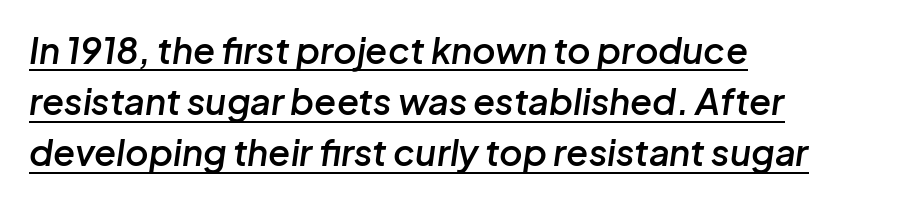
{"italic": "yes", "lean": "right", "slant_degrees": 8, "bold": "semi", "weight": "semibold", "width": "normal", "stroke_contrast": "low", "x_height": "medium", "monospaced": "no", "underline": "yes", "align": "left", "line_spacing": "normal", "line_spacing_ratio": 1.42, "letter_spacing": "normal", "letter_spacing_em": 0.0, "glyph_px": 36}
